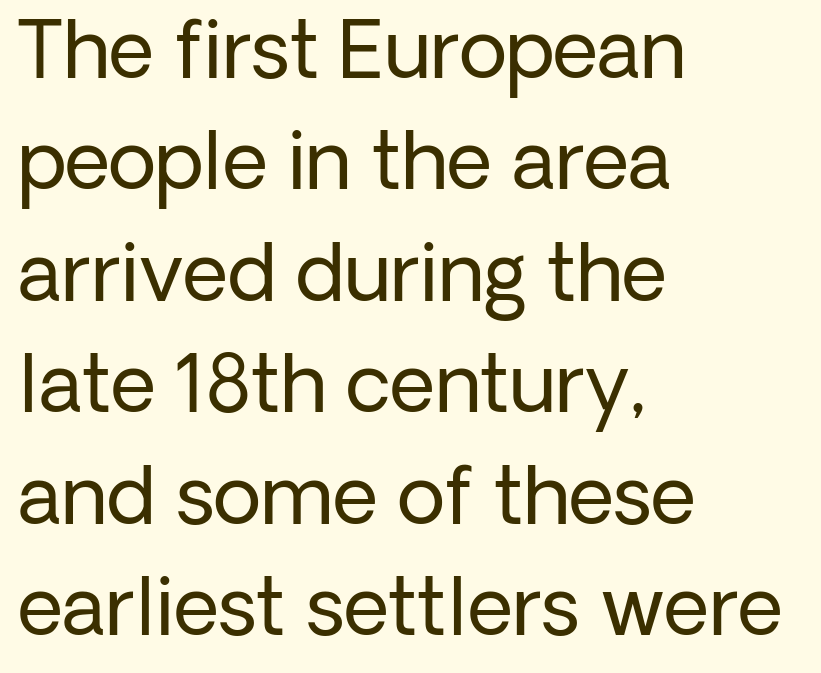
{"serif": "no", "italic": "no", "bold": "no", "weight": "regular", "width": "normal", "stroke_contrast": "low", "x_height": "medium", "monospaced": "no", "underline": "no", "align": "left", "line_spacing": "normal", "line_spacing_ratio": 1.41, "letter_spacing": "normal", "letter_spacing_em": 0.0, "glyph_px": 79}
